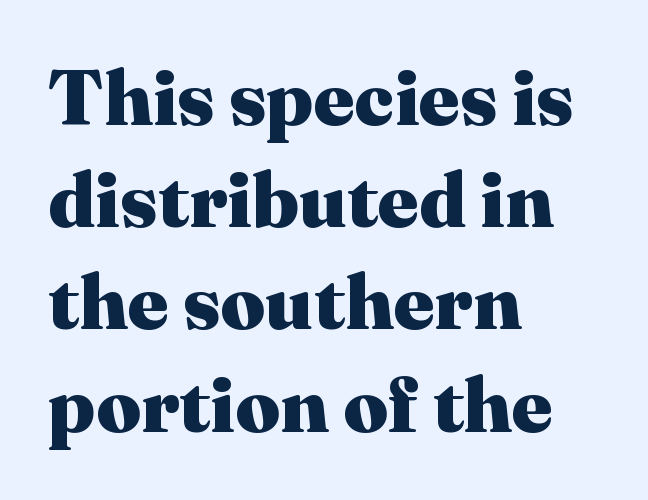
Each word holds together tightly as a unit, with standard inter-letter gaps. As a designer I'd log this as weight 700, bold. The glyphs are unaccompanied by any horizontal stroke below them. Ordinary non-slanted type is in use.
